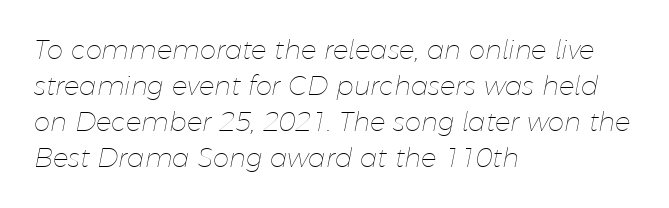
The image shows 26 px text type, italic (leaning right); set left-aligned, normal line spacing (1.39x), normal letter spacing, not underlined.
